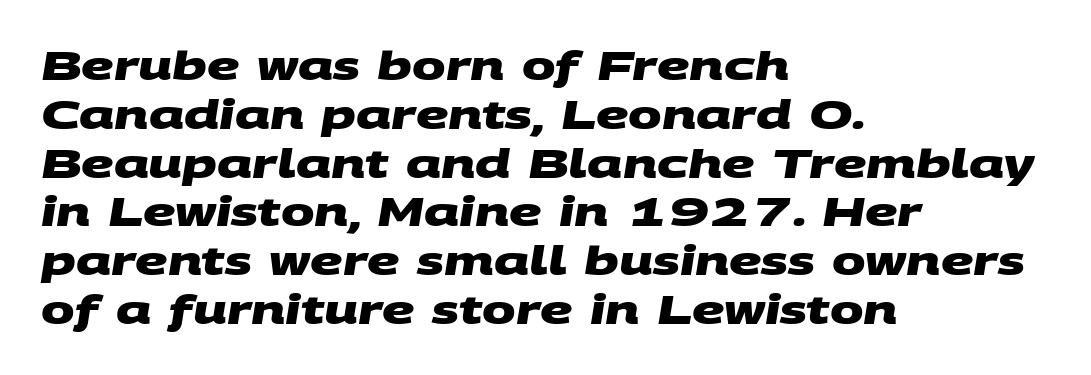
{"serif": "no", "bold": "yes", "weight": "heavy", "width": "wide", "stroke_contrast": "medium", "x_height": "large", "monospaced": "no", "underline": "no", "align": "left", "line_spacing_ratio": 1.22, "letter_spacing": "normal", "letter_spacing_em": 0.0, "glyph_px": 40}
